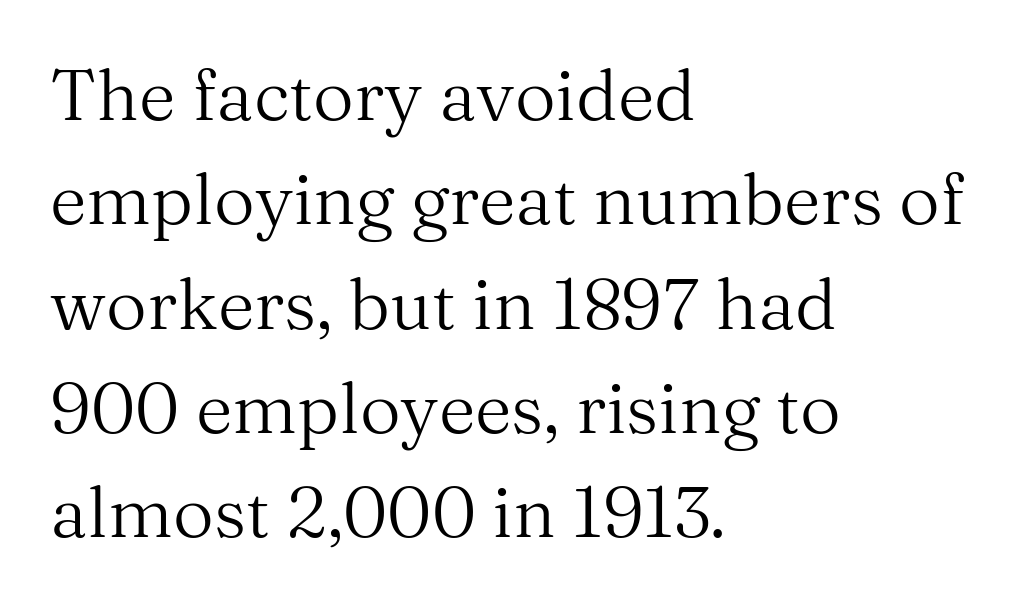
The image shows 71 px regular-weight serif type, upright; set left-aligned, normal line spacing (1.47x), normal letter spacing, not underlined; medium stroke contrast and a medium x-height.
